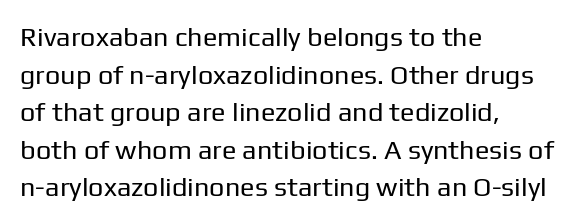
Q: Is the text bold? A: No.
Q: Is the text italic (slanted)? A: No, it is upright.
Q: Is the text underlined? A: No.
Q: How is the paragraph aligned? A: Left-aligned.
Q: Is the spacing between letters normal or unusually wide? A: Normal.
Q: Is the spacing between lines tight, normal or loose? A: Normal.
